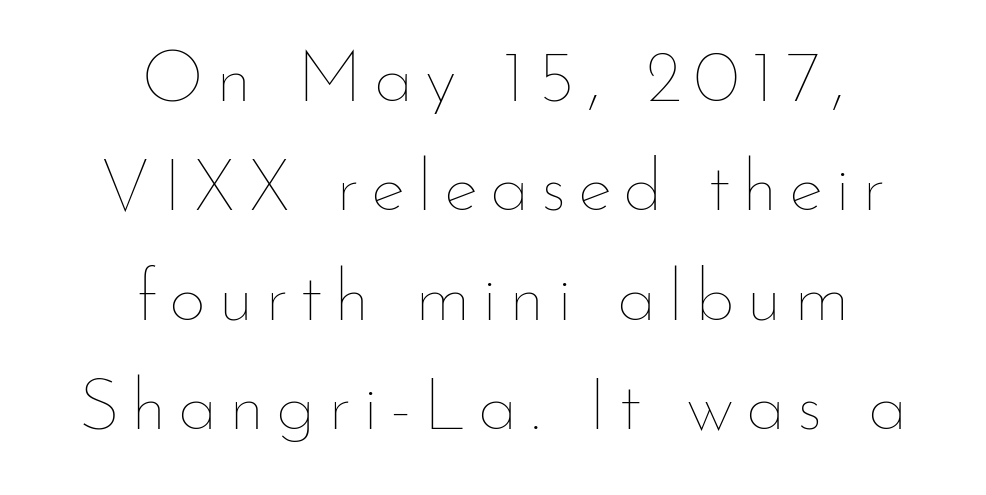
Posture: upright roman. Horizontal bands of white between lines are of average thickness. Typeset on center — no edge is straight. No word sits above an underline. You could not count columns in this text — the font is proportionally spaced. The weight tops out at a normal text grade.
